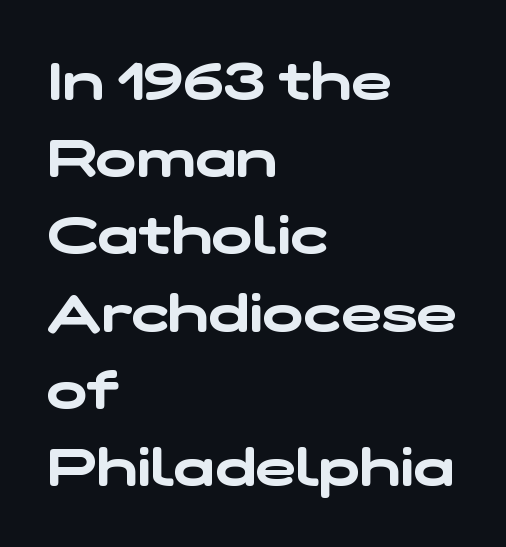
{"serif": "no", "width": "wide", "stroke_contrast": "low", "x_height": "medium", "monospaced": "no", "underline": "no", "align": "left", "line_spacing": "normal", "line_spacing_ratio": 1.43, "letter_spacing": "normal", "letter_spacing_em": 0.0, "glyph_px": 54}
